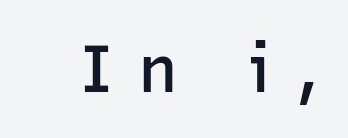
You could not count columns in this text — the font is proportionally spaced. Notice how the stems are strictly vertical — no italics here. The horizontal fit of the characters is loose and conspicuously gappy. How heavy is the stroke? Medium-heavy — a semibold, shy of bold. Nope, no serifs anywhere on these letters.
